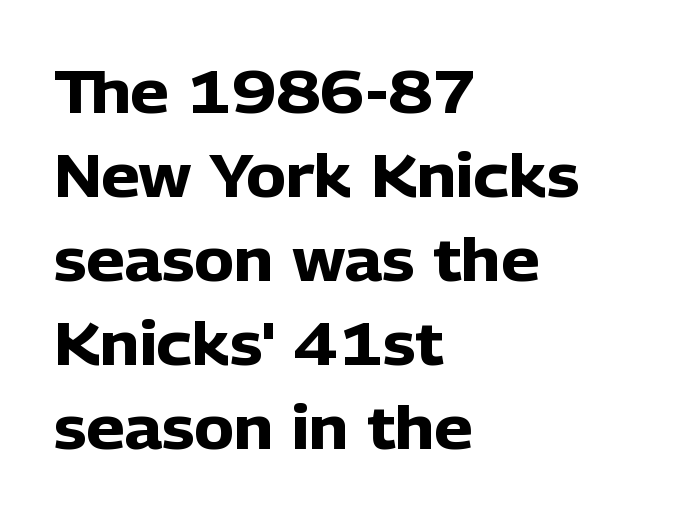
{"serif": "no", "italic": "no", "bold": "yes", "weight": "heavy", "width": "normal", "stroke_contrast": "low", "x_height": "medium", "monospaced": "no", "underline": "no", "align": "left", "line_spacing": "normal", "line_spacing_ratio": 1.4, "letter_spacing": "normal", "letter_spacing_em": 0.0, "glyph_px": 60}
